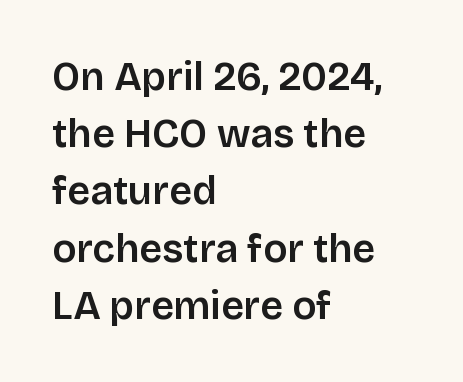
The image shows 40 px sans-serif type, upright; set left-aligned, normal line spacing (1.43x), normal letter spacing, not underlined; low stroke contrast and a large x-height.
